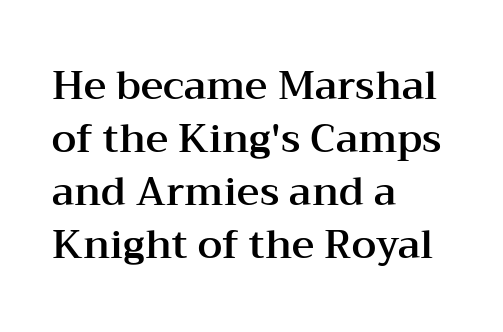
The image shows 39 px wide serif type, upright; set left-aligned, normal line spacing (1.36x), normal letter spacing, not underlined; medium stroke contrast and a medium x-height.
